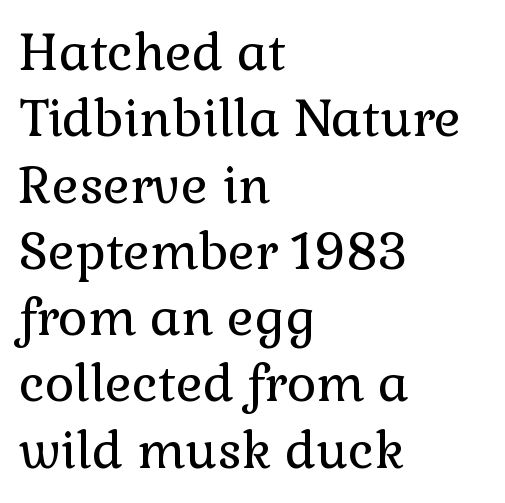
{"serif": "yes", "italic": "no", "bold": "no", "weight": "regular", "width": "normal", "x_height": "medium", "monospaced": "no", "underline": "no", "align": "left", "line_spacing": "normal", "line_spacing_ratio": 1.3, "letter_spacing": "normal", "letter_spacing_em": 0.0, "glyph_px": 51}
